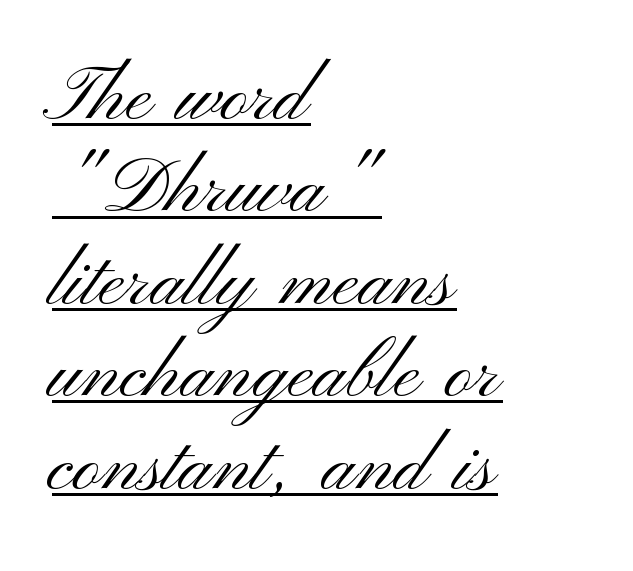
{"serif": "no", "bold": "no", "weight": "light", "width": "wide", "stroke_contrast": "medium", "x_height": "small", "monospaced": "no", "underline": "yes", "align": "left", "line_spacing_ratio": 1.2, "letter_spacing": "normal", "letter_spacing_em": 0.0, "glyph_px": 77}
